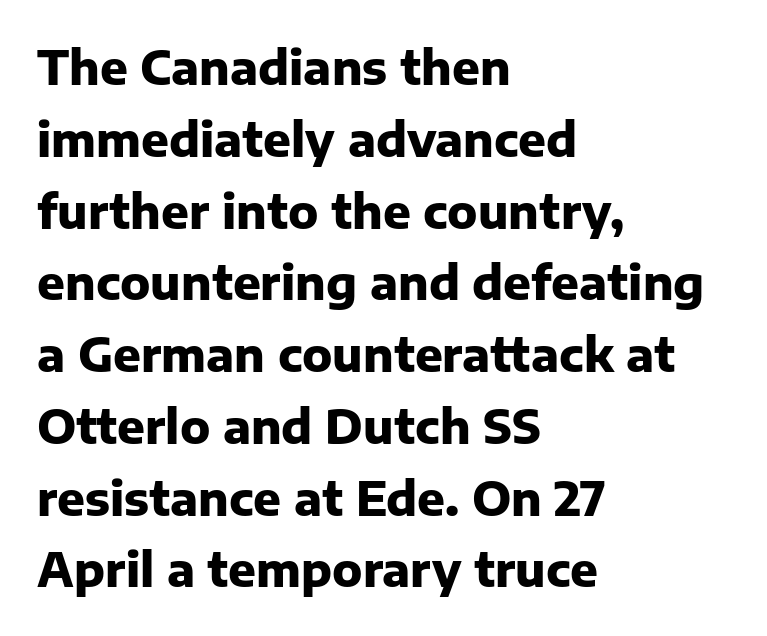
Q: Is the text bold? A: Yes.
Q: Is the text italic (slanted)? A: No, it is upright.
Q: Is the typeface a serif or a sans-serif typeface? A: Sans-serif.
Q: Is the text underlined? A: No.
Q: How is the paragraph aligned? A: Left-aligned.
Q: Is the spacing between letters normal or unusually wide? A: Normal.
Q: Is the spacing between lines tight, normal or loose? A: Normal.
Q: Width (condensed, normal, or wide)? A: Normal.
Q: Stroke contrast? A: Low.
Q: x-height? A: Medium.
Q: Monospaced? A: No.
